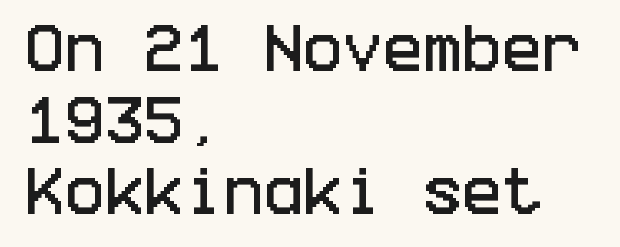
{"serif": "no", "italic": "no", "width": "condensed", "stroke_contrast": "low", "x_height": "large", "underline": "no", "align": "left", "line_spacing": "normal", "line_spacing_ratio": 1.35, "letter_spacing": "normal", "letter_spacing_em": 0.0, "glyph_px": 53}
